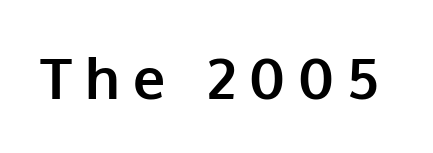
The baseline area is clear. Do the characters align in a grid? No, the font is proportional. In terms of weight, the rendering is a true, heavy bold. The axis of the letterforms is exactly vertical.
